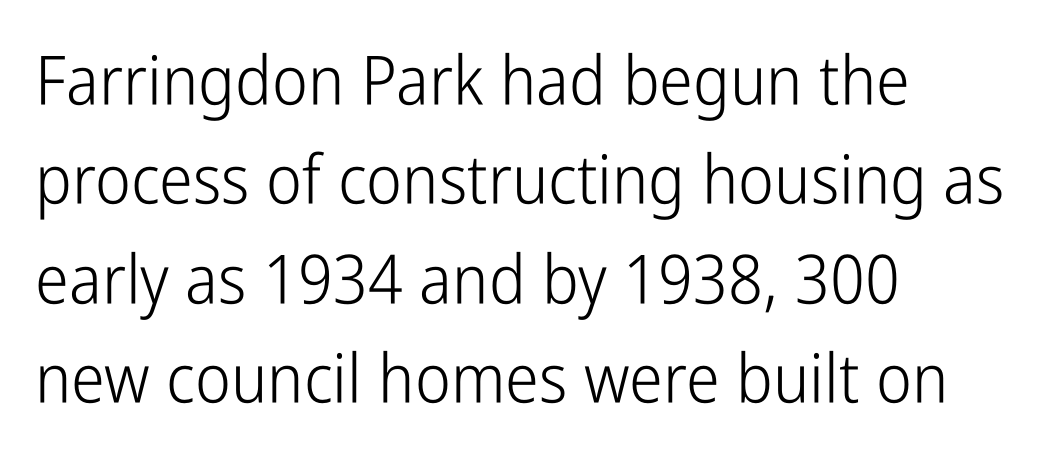
The image shows 68 px light, condensed sans-serif type, upright; set left-aligned, normal line spacing (1.46x), normal letter spacing, not underlined; low stroke contrast and a medium x-height.
